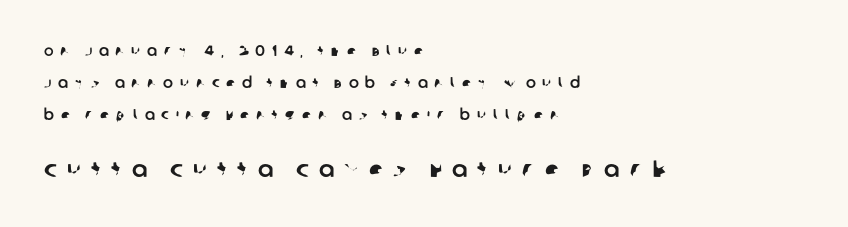
{"underline": "no", "align": "left", "line_spacing": "loose", "line_spacing_ratio": 2.14, "letter_spacing": "wide", "letter_spacing_em": 0.44, "larger_block": "second", "size_ratio": 1.53, "glyph_px": 23}
